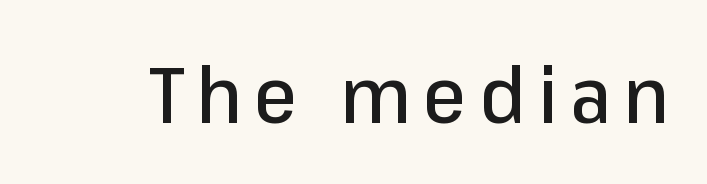
The image shows 79 px sans-serif type, upright; set not underlined; low stroke contrast and a medium x-height.
